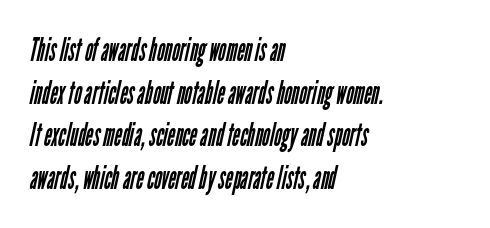
The image shows 33 px regular-weight, condensed sans-serif type; set left-aligned, normal line spacing (1.29x), normal letter spacing, not underlined; low stroke contrast and a medium x-height.
